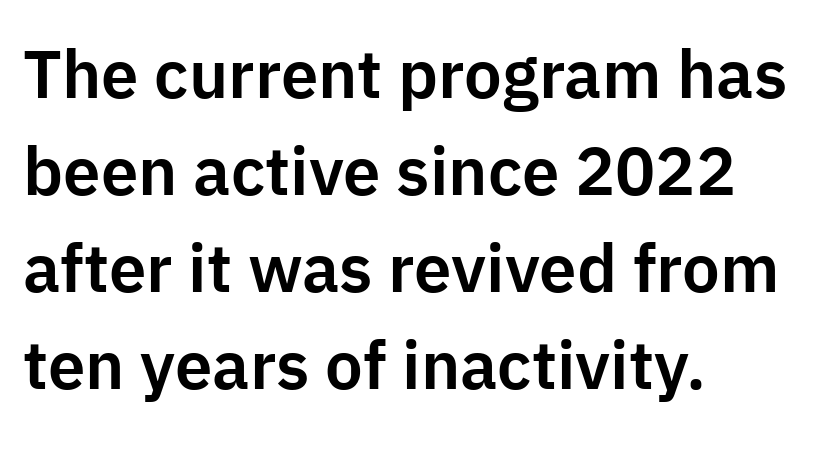
Q: Is the text italic (slanted)? A: No, it is upright.
Q: Is the typeface a serif or a sans-serif typeface? A: Sans-serif.
Q: Is the text underlined? A: No.
Q: How is the paragraph aligned? A: Left-aligned.
Q: Is the spacing between letters normal or unusually wide? A: Normal.
Q: Is the spacing between lines tight, normal or loose? A: Normal.
Q: Width (condensed, normal, or wide)? A: Normal.
Q: Stroke contrast? A: Low.
Q: x-height? A: Medium.
Q: Monospaced? A: No.
